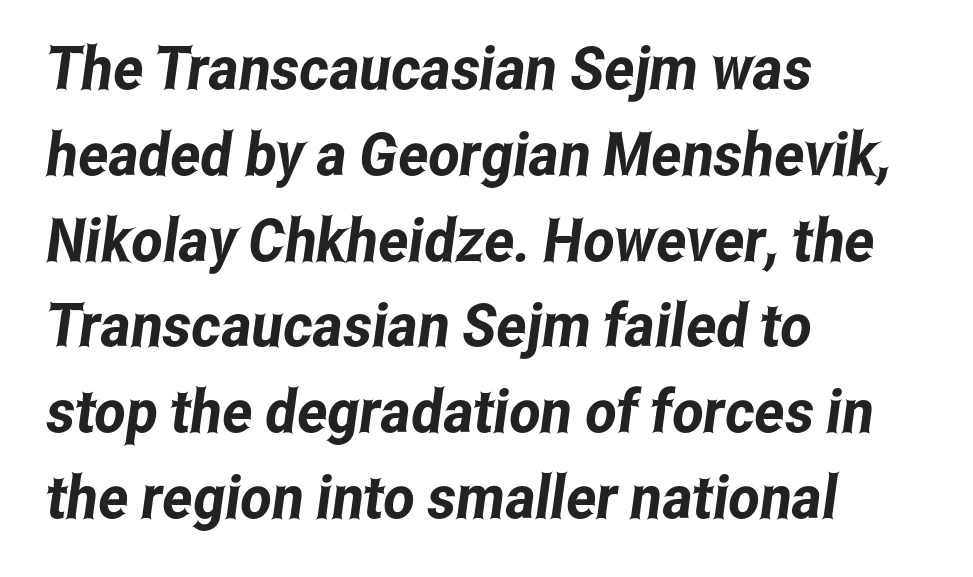
{"serif": "no", "width": "condensed", "stroke_contrast": "low", "x_height": "medium", "monospaced": "no", "underline": "no", "align": "left", "line_spacing": "normal", "line_spacing_ratio": 1.43, "letter_spacing": "normal", "letter_spacing_em": 0.0, "glyph_px": 60}
